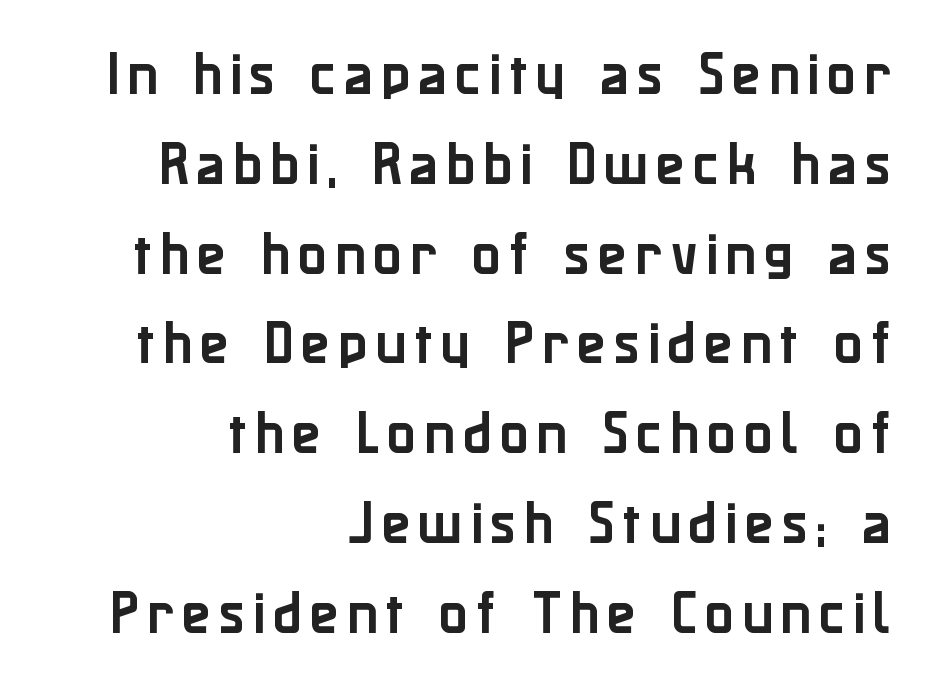
The image shows 48 px sans-serif type, upright; set right-aligned, line spacing 1.87x, not underlined; low stroke contrast and a medium x-height.
